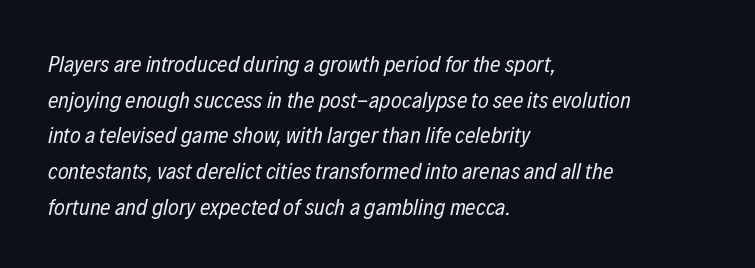
Q: Is the text bold? A: No.
Q: Is the text italic (slanted)? A: Yes, it leans right by about 12 degrees.
Q: Is the text underlined? A: No.
Q: How is the paragraph aligned? A: Left-aligned.
Q: Is the spacing between letters normal or unusually wide? A: Normal.
Q: Is the spacing between lines tight, normal or loose? A: Normal.
